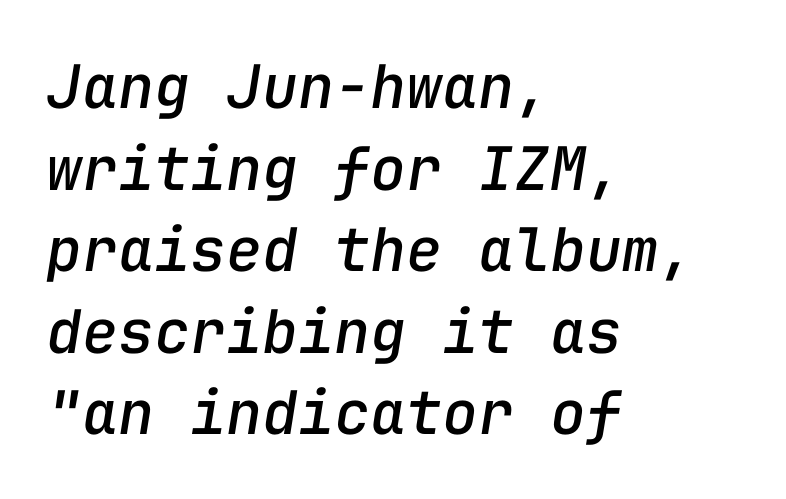
The image shows 60 px text type, italic (leaning right), monospaced; set left-aligned, normal line spacing (1.36x), normal letter spacing, not underlined; low stroke contrast and a medium x-height.
